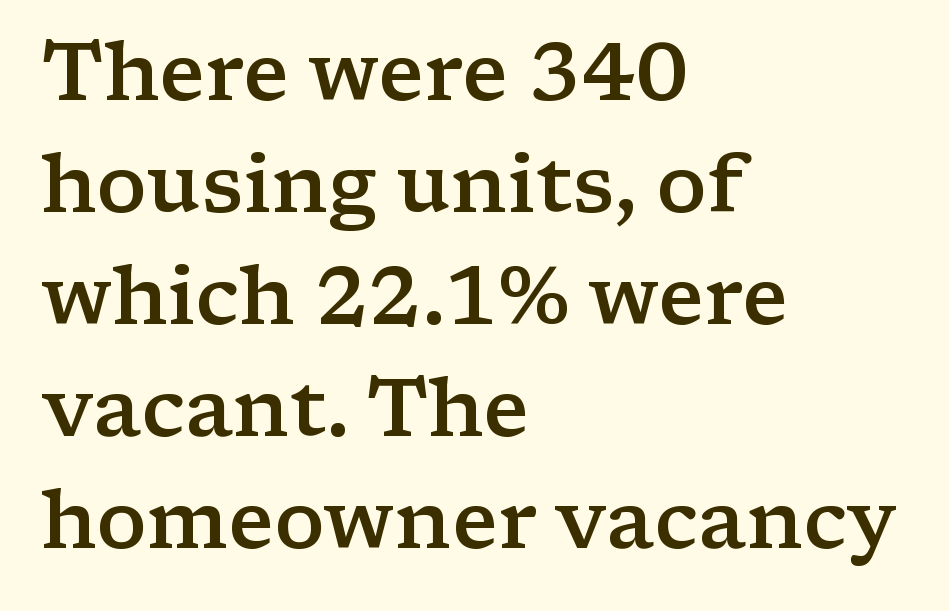
The image shows 80 px semibold, wide serif type, upright; set left-aligned, normal line spacing (1.4x), normal letter spacing, not underlined; low stroke contrast and a medium x-height.
